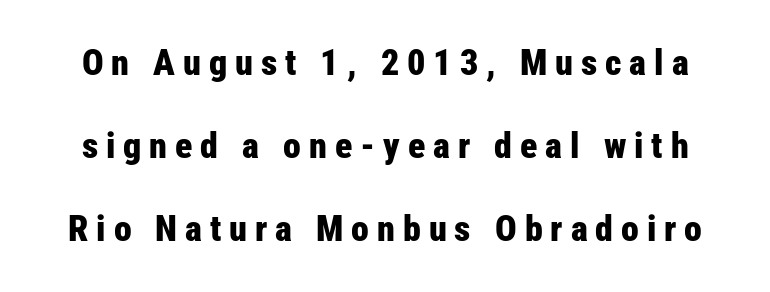
{"serif": "no", "italic": "no", "bold": "yes", "weight": "bold", "width": "condensed", "stroke_contrast": "low", "x_height": "medium", "monospaced": "no", "underline": "no", "line_spacing": "loose", "line_spacing_ratio": 2.31, "letter_spacing": "wide", "letter_spacing_em": 0.22, "glyph_px": 36}
